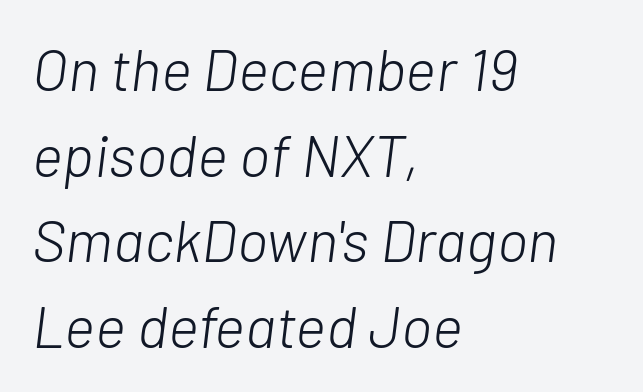
{"italic": "yes", "lean": "right", "slant_degrees": 7, "bold": "no", "weight": "light", "width": "normal", "stroke_contrast": "low", "x_height": "medium", "monospaced": "no", "underline": "no", "align": "left", "line_spacing": "normal", "line_spacing_ratio": 1.45, "letter_spacing": "normal", "letter_spacing_em": 0.0, "glyph_px": 59}
